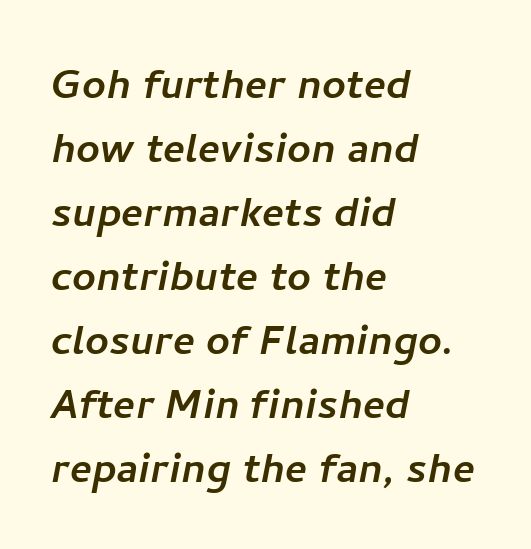
{"serif": "no", "width": "normal", "stroke_contrast": "low", "x_height": "medium", "monospaced": "no", "underline": "no", "align": "left", "line_spacing_ratio": 1.23, "letter_spacing": "normal", "letter_spacing_em": 0.0, "glyph_px": 52}
